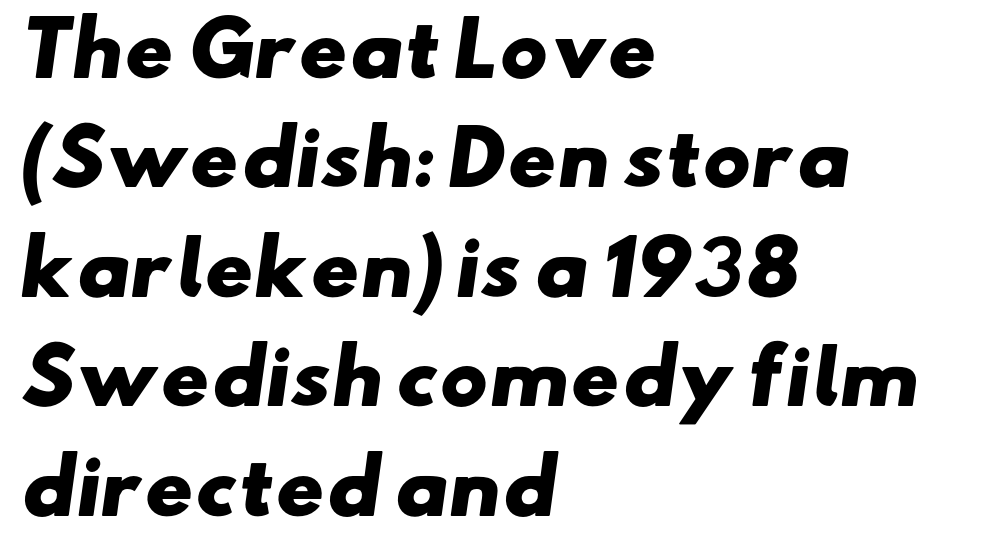
Q: Is the text bold? A: Yes.
Q: Is the typeface a serif or a sans-serif typeface? A: Sans-serif.
Q: Is the text underlined? A: No.
Q: How is the paragraph aligned? A: Left-aligned.
Q: Is the spacing between letters normal or unusually wide? A: Normal.
Q: Is the spacing between lines tight, normal or loose? A: Normal.
Q: Width (condensed, normal, or wide)? A: Wide.
Q: Stroke contrast? A: Low.
Q: x-height? A: Small.
Q: Monospaced? A: No.
